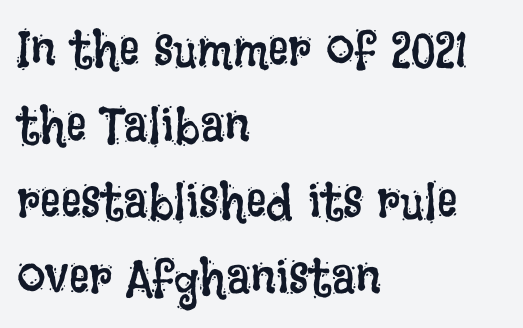
Q: Is the text bold? A: No.
Q: Is the text italic (slanted)? A: No, it is upright.
Q: Is the text underlined? A: No.
Q: How is the paragraph aligned? A: Left-aligned.
Q: Is the spacing between letters normal or unusually wide? A: Normal.
Q: Is the spacing between lines tight, normal or loose? A: Normal.
Q: Width (condensed, normal, or wide)? A: Condensed.
Q: Stroke contrast? A: Low.
Q: x-height? A: Large.
Q: Monospaced? A: No.
